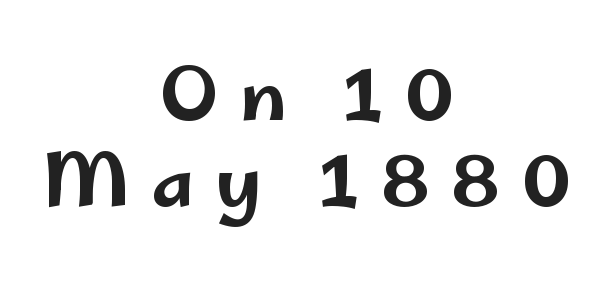
The image shows 72 px wide sans-serif type, upright; set centered, line spacing 1.19x, unusually wide letter spacing (+0.29 em), not underlined; low stroke contrast and a small x-height.
